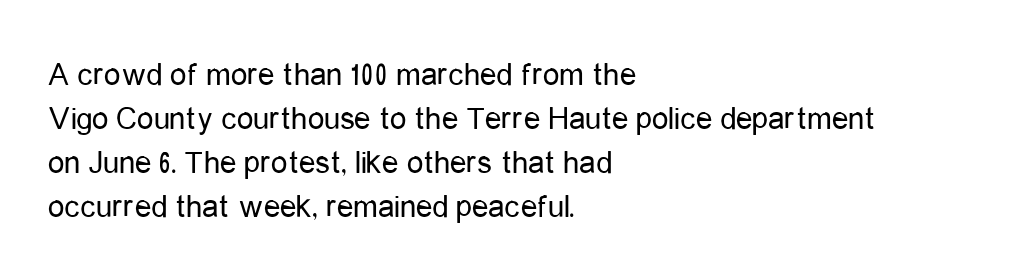
The image shows 33 px regular-weight, condensed sans-serif type, upright; set left-aligned, normal line spacing (1.33x), normal letter spacing, not underlined; low stroke contrast and a medium x-height.
